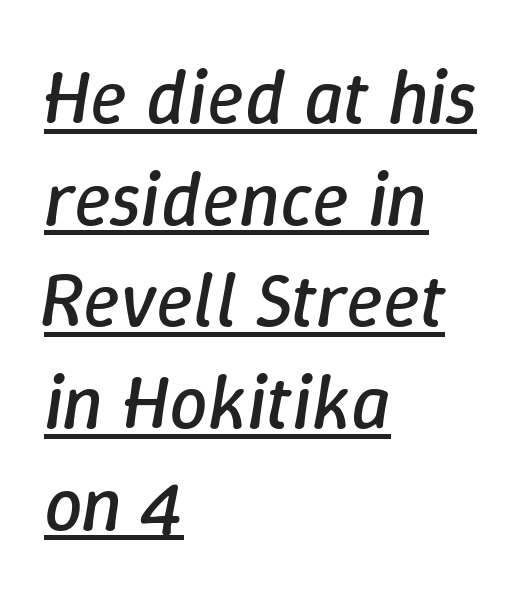
Q: Is the text bold? A: No.
Q: Is the text italic (slanted)? A: Yes, it leans right by about 9 degrees.
Q: Is the text underlined? A: Yes.
Q: How is the paragraph aligned? A: Left-aligned.
Q: Is the spacing between letters normal or unusually wide? A: Normal.
Q: Is the spacing between lines tight, normal or loose? A: Normal.
Q: Width (condensed, normal, or wide)? A: Normal.
Q: Stroke contrast? A: Low.
Q: x-height? A: Medium.
Q: Monospaced? A: No.
